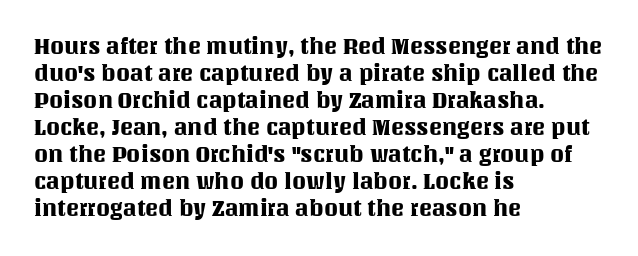
The image shows 22 px text type, upright; set left-aligned, line spacing 1.23x, normal letter spacing, not underlined.
